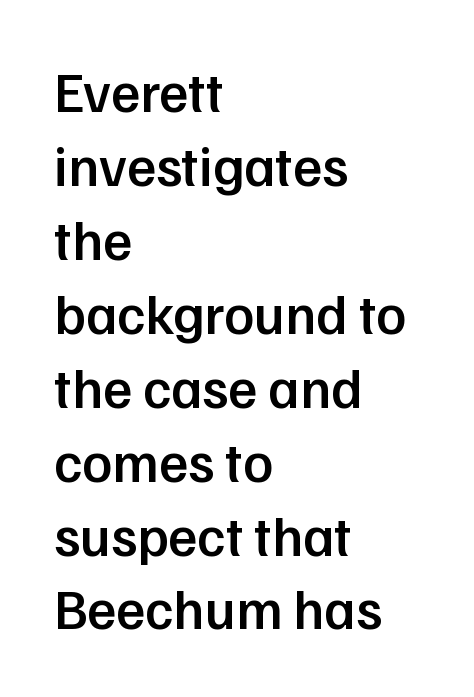
Q: Is the text bold? A: Semi-bold.
Q: Is the text italic (slanted)? A: No, it is upright.
Q: Is the typeface a serif or a sans-serif typeface? A: Sans-serif.
Q: Is the text underlined? A: No.
Q: How is the paragraph aligned? A: Left-aligned.
Q: Is the spacing between letters normal or unusually wide? A: Normal.
Q: Is the spacing between lines tight, normal or loose? A: Normal.
Q: Width (condensed, normal, or wide)? A: Normal.
Q: Stroke contrast? A: Low.
Q: x-height? A: Medium.
Q: Monospaced? A: No.
